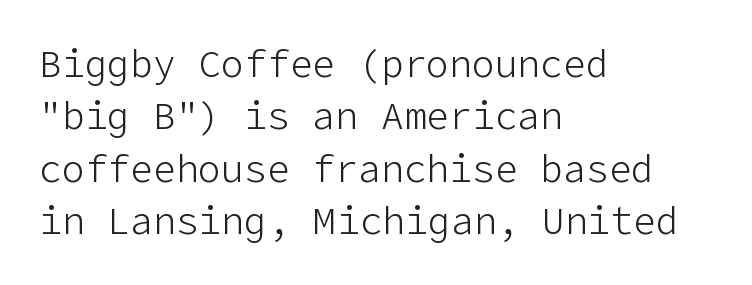
{"serif": "no", "italic": "no", "bold": "no", "weight": "light", "width": "normal", "stroke_contrast": "low", "x_height": "medium", "underline": "no", "align": "left", "line_spacing": "normal", "line_spacing_ratio": 1.38, "letter_spacing": "normal", "letter_spacing_em": 0.0, "glyph_px": 38}
